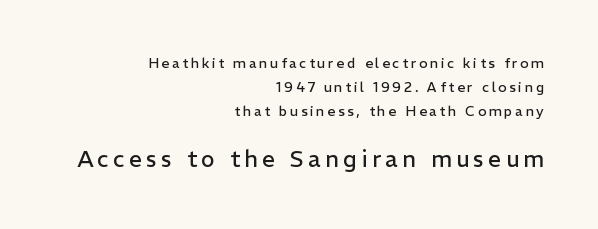
Q: Is the text bold? A: No.
Q: Is the text italic (slanted)? A: No, it is upright.
Q: Is the text underlined? A: No.
Q: How is the paragraph aligned? A: Right-aligned.
Q: Which block of text is set in a larger size, the first (top) or the second (bottom)? A: The second (bottom) one.
